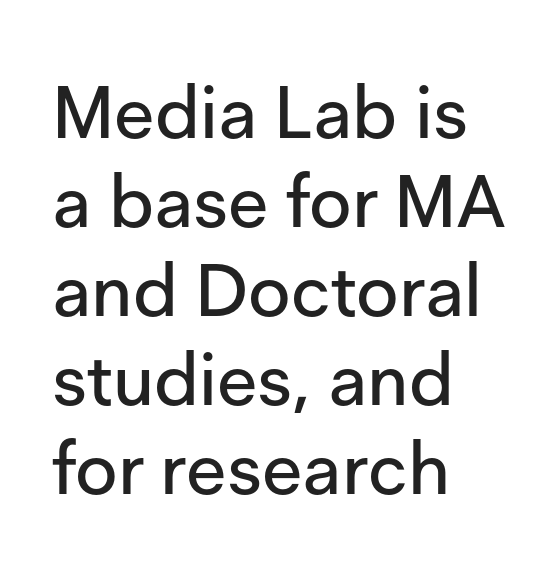
{"serif": "no", "italic": "no", "width": "normal", "stroke_contrast": "low", "x_height": "medium", "monospaced": "no", "underline": "no", "align": "left", "line_spacing_ratio": 1.22, "letter_spacing": "normal", "letter_spacing_em": 0.0, "glyph_px": 73}
